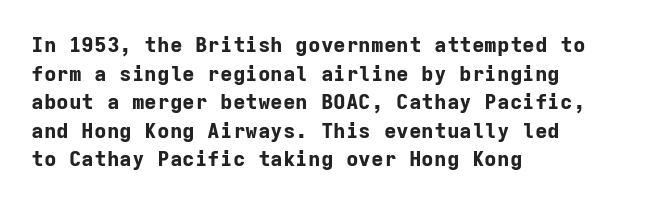
Notice how descenders clear the ascenders below comfortably — that's standard leading. Clear beneath every line of the passage. These lines are set flush left with a ragged right edge. The type sits square on the baseline with zero lean. Each word holds together tightly as a unit, with standard inter-letter gaps.
